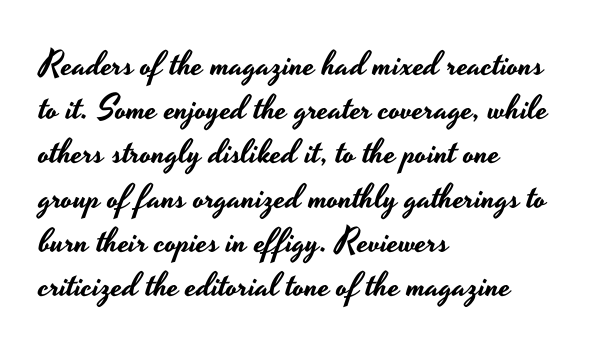
Q: Is the text italic (slanted)? A: Yes.
Q: Is the typeface a serif or a sans-serif typeface? A: Sans-serif.
Q: Is the text underlined? A: No.
Q: How is the paragraph aligned? A: Left-aligned.
Q: Is the spacing between letters normal or unusually wide? A: Normal.
Q: Is the spacing between lines tight, normal or loose? A: Normal.
Q: Width (condensed, normal, or wide)? A: Wide.
Q: Stroke contrast? A: Low.
Q: x-height? A: Small.
Q: Monospaced? A: No.
